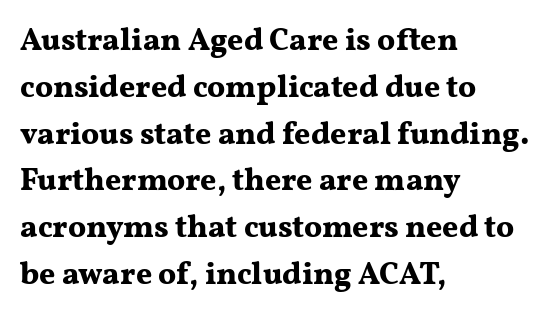
Honestly, there is no underline to notice here at all. Students, note that the glyphs here touch the page at normal intervals. Here the designer chose a conventional face with non-uniform glyph widths. Every character sits straight up, as roman type does. A typesetter would call this leading conventional body-copy spacing.
